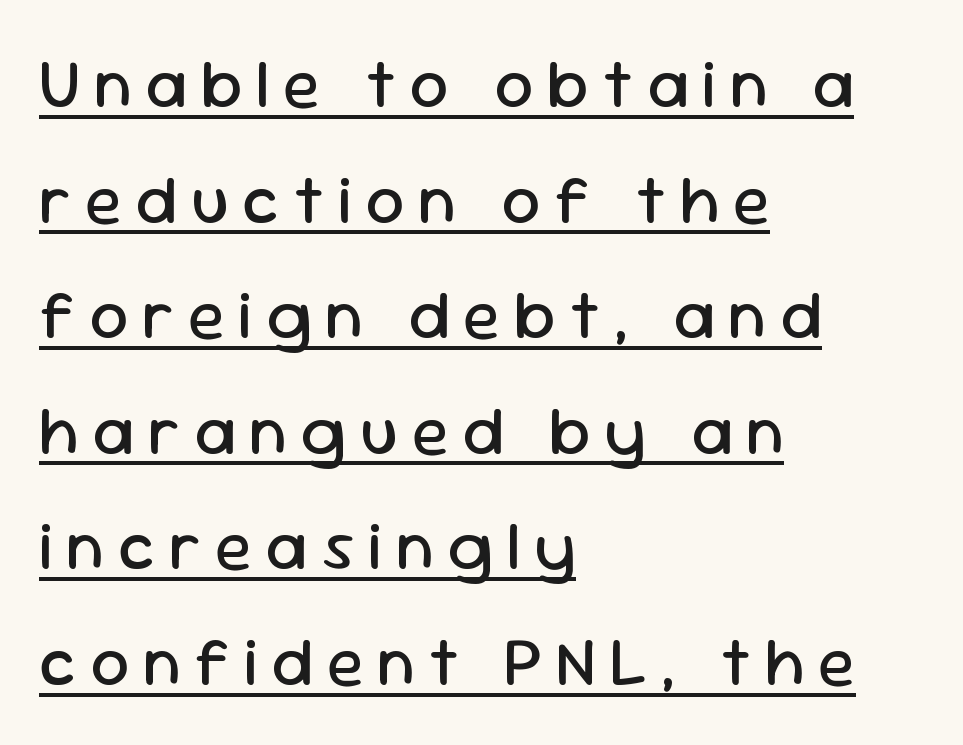
The image shows 68 px regular-weight sans-serif type, upright; set left-aligned, normal line spacing (1.7x), unusually wide letter spacing (+0.2 em), underlined; low stroke contrast and a medium x-height.
